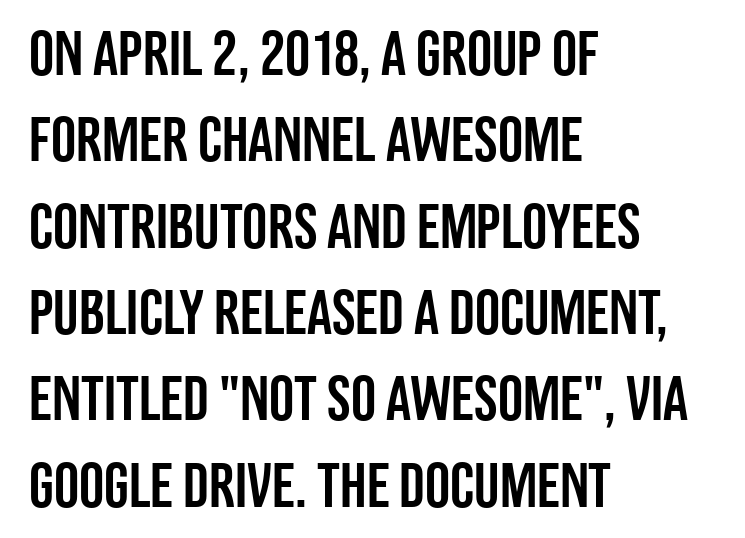
Q: Is the text italic (slanted)? A: No, it is upright.
Q: Is the typeface a serif or a sans-serif typeface? A: Sans-serif.
Q: Is the text underlined? A: No.
Q: How is the paragraph aligned? A: Left-aligned.
Q: Is the spacing between letters normal or unusually wide? A: Normal.
Q: Is the spacing between lines tight, normal or loose? A: Normal.
Q: Width (condensed, normal, or wide)? A: Condensed.
Q: Stroke contrast? A: Low.
Q: x-height? A: Large.
Q: Monospaced? A: No.
